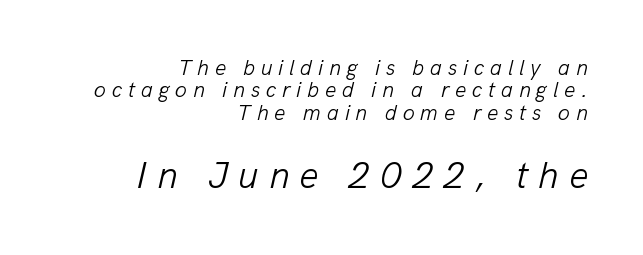
Small over large — that's the arrangement of the two blocks here. The face used here is proportionally spaced, like ordinary book or web type. Baseline-to-baseline distance is barely more than the letter height. The foot of each line stays bare and open. The horizontal fit of the characters is loose and conspicuously gappy. Leftover space on each line is placed entirely before the opening word.
